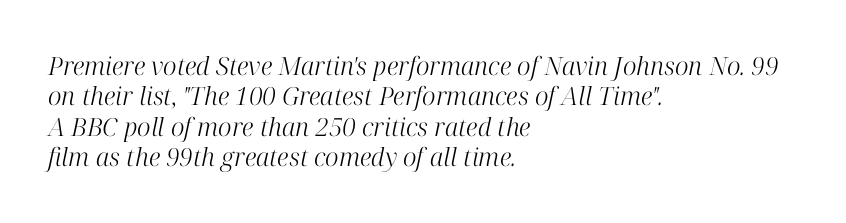
{"italic": "yes", "lean": "right", "slant_degrees": 12, "bold": "no", "underline": "no", "align": "left", "line_spacing_ratio": 1.22, "letter_spacing": "normal", "letter_spacing_em": 0.0, "glyph_px": 25}
